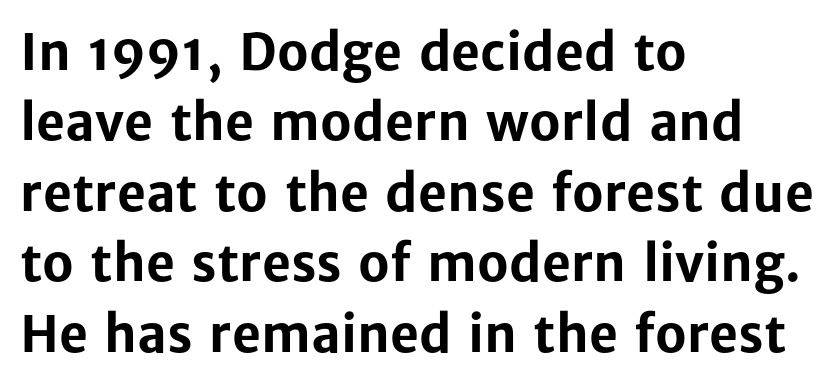
Q: Is the text bold? A: Yes.
Q: Is the text italic (slanted)? A: No, it is upright.
Q: Is the typeface a serif or a sans-serif typeface? A: Sans-serif.
Q: Is the text underlined? A: No.
Q: How is the paragraph aligned? A: Left-aligned.
Q: Is the spacing between letters normal or unusually wide? A: Normal.
Q: Is the spacing between lines tight, normal or loose? A: Normal.
Q: Width (condensed, normal, or wide)? A: Normal.
Q: Stroke contrast? A: Low.
Q: x-height? A: Medium.
Q: Monospaced? A: No.
